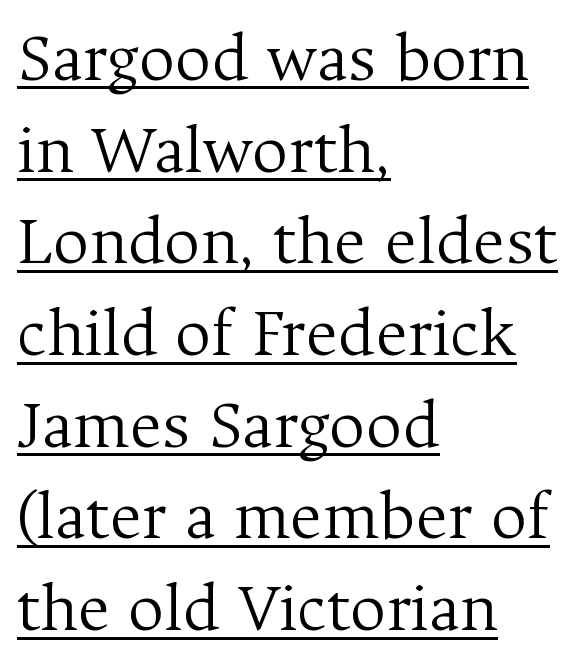
The lines sit at an ordinary, default distance from one another. What kind of face is this? One with serifs. Is the block centered? No — it sits flush against the left margin. Spacing between characters is what you'd get straight out of the box. Note the varied advance widths — an 'i' is clearly narrower than an 'm'.
